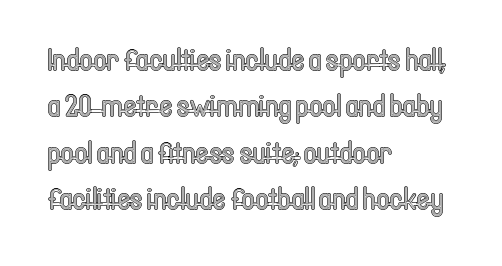
The letters advance in unequal steps, a hallmark of proportional type. The letters sit at their default tracking, neither squeezed nor spread. Alignment: flush left. The lines sit at an ordinary, default distance from one another. The strip under each line holds only bare page.
